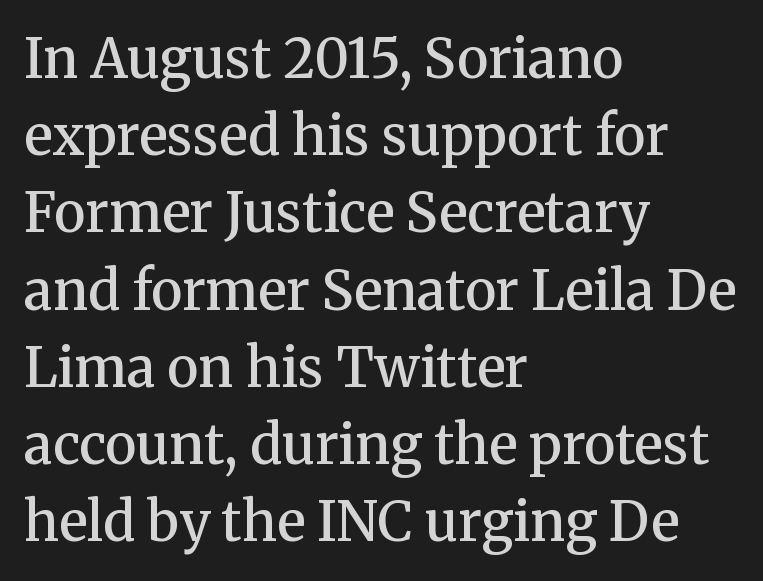
Q: Is the text bold? A: Semi-bold.
Q: Is the text italic (slanted)? A: No, it is upright.
Q: Is the typeface a serif or a sans-serif typeface? A: Serif.
Q: Is the text underlined? A: No.
Q: How is the paragraph aligned? A: Left-aligned.
Q: Is the spacing between letters normal or unusually wide? A: Normal.
Q: Is the spacing between lines tight, normal or loose? A: Normal.
Q: Width (condensed, normal, or wide)? A: Normal.
Q: Stroke contrast? A: Medium.
Q: x-height? A: Medium.
Q: Monospaced? A: No.
